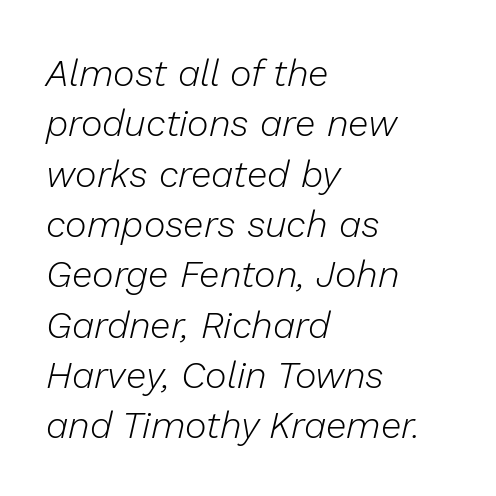
The image shows 37 px light type, italic (leaning right); set left-aligned, normal line spacing (1.36x), normal letter spacing, not underlined; low stroke contrast and a medium x-height.
